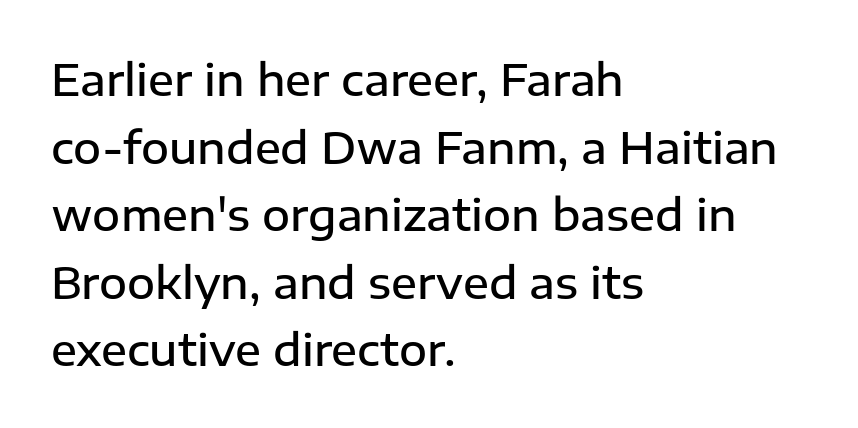
{"serif": "no", "italic": "no", "bold": "semi", "weight": "semibold", "width": "normal", "stroke_contrast": "low", "x_height": "medium", "monospaced": "no", "underline": "no", "align": "left", "line_spacing": "normal", "line_spacing_ratio": 1.57, "letter_spacing": "normal", "letter_spacing_em": 0.0, "glyph_px": 43}
